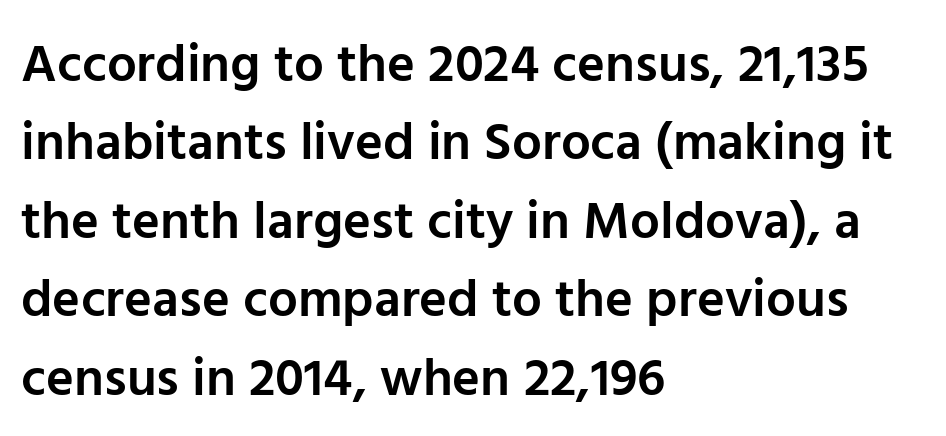
{"serif": "no", "italic": "no", "bold": "semi", "weight": "semibold", "width": "normal", "stroke_contrast": "low", "x_height": "medium", "monospaced": "no", "underline": "no", "align": "left", "line_spacing": "normal", "line_spacing_ratio": 1.48, "letter_spacing": "normal", "letter_spacing_em": 0.0, "glyph_px": 53}
